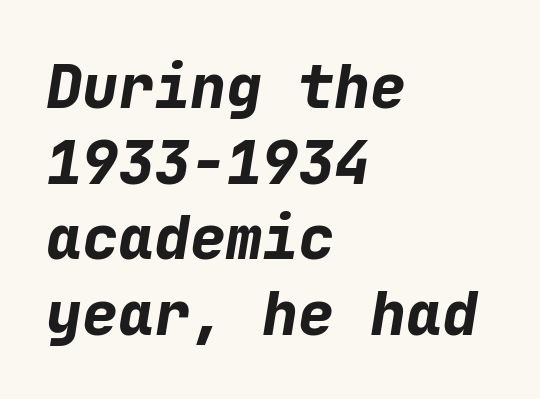
The image shows 60 px bold type, italic (leaning right), monospaced; set left-aligned, normal line spacing (1.26x), normal letter spacing, not underlined; low stroke contrast and a medium x-height.
